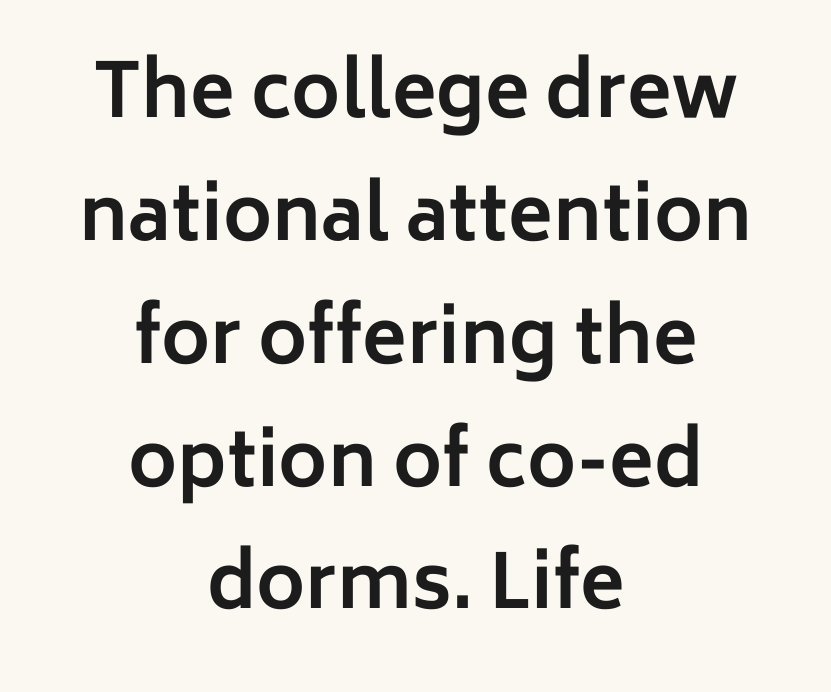
Q: Is the text bold? A: Yes.
Q: Is the text italic (slanted)? A: No, it is upright.
Q: Is the typeface a serif or a sans-serif typeface? A: Sans-serif.
Q: Is the text underlined? A: No.
Q: How is the paragraph aligned? A: Centered.
Q: Is the spacing between letters normal or unusually wide? A: Normal.
Q: Is the spacing between lines tight, normal or loose? A: Normal.
Q: Width (condensed, normal, or wide)? A: Normal.
Q: Stroke contrast? A: Low.
Q: x-height? A: Medium.
Q: Monospaced? A: No.
